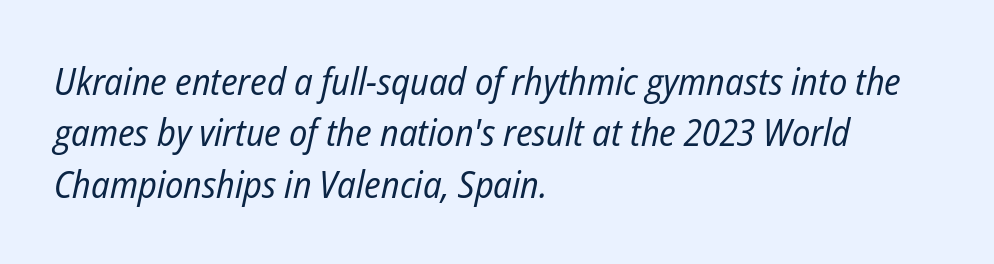
{"italic": "yes", "lean": "right", "slant_degrees": 12, "bold": "no", "weight": "regular", "width": "condensed", "stroke_contrast": "low", "x_height": "medium", "monospaced": "no", "underline": "no", "align": "left", "line_spacing": "normal", "line_spacing_ratio": 1.35, "letter_spacing": "normal", "letter_spacing_em": 0.0, "glyph_px": 38}
